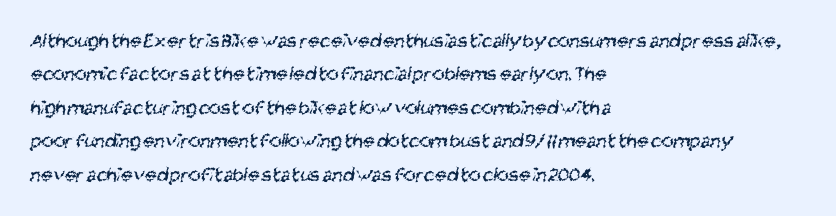
Q: Is the text bold? A: No.
Q: Is the text underlined? A: No.
Q: How is the paragraph aligned? A: Left-aligned.
Q: Is the spacing between letters normal or unusually wide? A: Normal.
Q: Is the spacing between lines tight, normal or loose? A: Normal.
